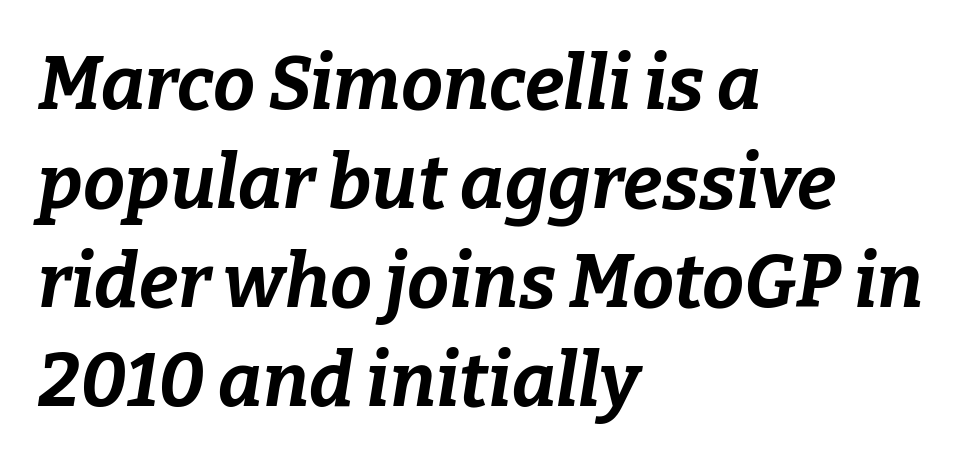
Weight: bold. Italic? Definitely — the glyphs are oblique. Horizontally, the lines are justified to the leading edge only. Beneath every word, the page is bare. The letters sit at their default tracking, neither squeezed nor spread.
